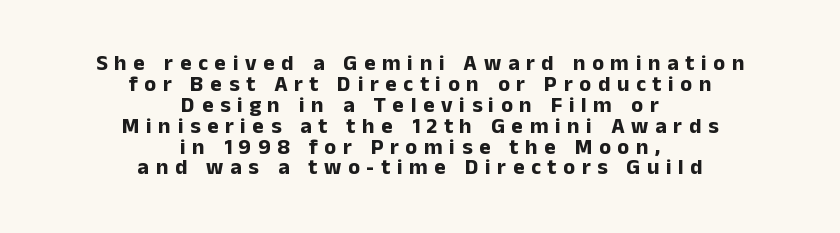
The image shows 22 px bold type, upright; set centered, tight line spacing (0.95x), unusually wide letter spacing (+0.3 em), not underlined.
